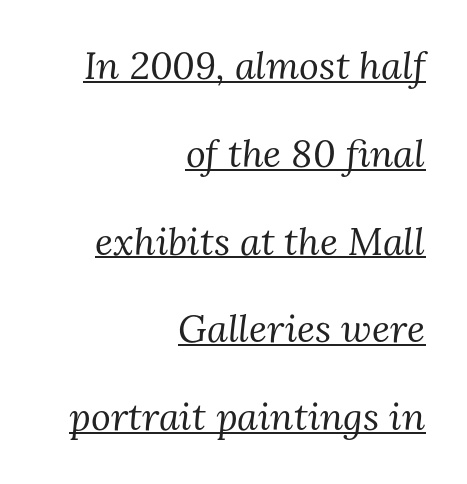
This rendering uses right alignment, leaving the left contour irregular. Ink coverage per letter is moderate at most. The passage shown leans; its letterforms are oblique. Quick note: interline space is abundant. The words here are underlined.
